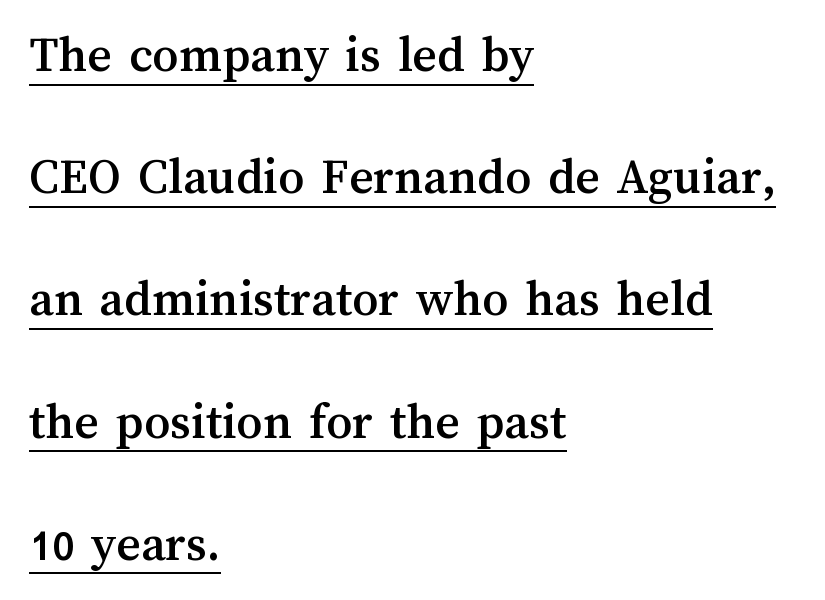
Q: Is the text italic (slanted)? A: No, it is upright.
Q: Is the text underlined? A: Yes.
Q: How is the paragraph aligned? A: Left-aligned.
Q: Is the spacing between letters normal or unusually wide? A: Normal.
Q: Is the spacing between lines tight, normal or loose? A: Loose.
Q: Width (condensed, normal, or wide)? A: Normal.
Q: Stroke contrast? A: Medium.
Q: x-height? A: Medium.
Q: Monospaced? A: No.
